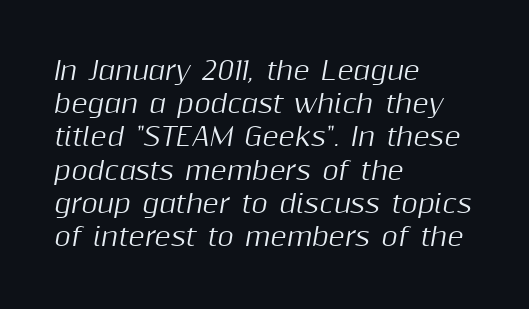
Q: Is the text italic (slanted)? A: Yes, it leans right by about 10 degrees.
Q: Is the text underlined? A: No.
Q: How is the paragraph aligned? A: Left-aligned.
Q: Is the spacing between letters normal or unusually wide? A: Normal.
Q: Is the spacing between lines tight, normal or loose? A: Normal.
